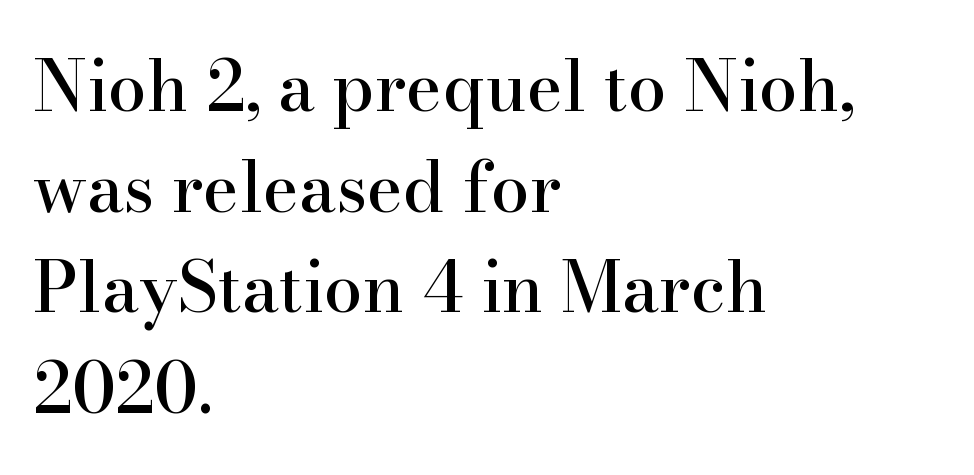
Students, note that the glyphs here touch the page at normal intervals. You can tell it's not italic because the verticals are truly vertical. This rendering features lettering with no underline. The designer left line spacing at the default. Here the designer chose a conventional face with non-uniform glyph widths.
